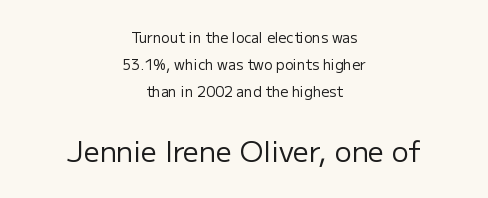
Larger block? The one below; the one above is distinctly smaller. The passage shown is typeset with a sans-serif family. Inter-character spacing is left at the font's built-in metrics. Short and long lines alike share a common midpoint. One glance says open: line gaps are wider than usual. Is there any slant? The stems are plumb.
